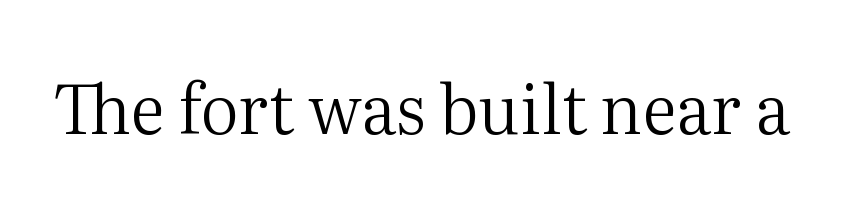
{"serif": "yes", "italic": "no", "bold": "no", "weight": "regular", "width": "normal", "stroke_contrast": "medium", "x_height": "medium", "monospaced": "no", "underline": "no", "letter_spacing": "normal", "letter_spacing_em": 0.0, "glyph_px": 68}
